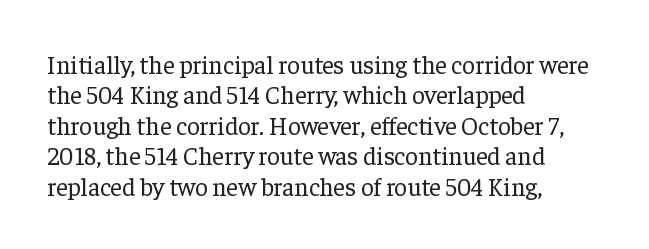
Q: Is the text bold? A: No.
Q: Is the text italic (slanted)? A: No, it is upright.
Q: Is the text underlined? A: No.
Q: How is the paragraph aligned? A: Left-aligned.
Q: Is the spacing between letters normal or unusually wide? A: Normal.
